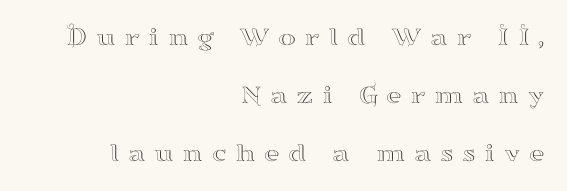
Q: Is the text italic (slanted)? A: No, it is upright.
Q: Is the text underlined? A: No.
Q: How is the paragraph aligned? A: Right-aligned.
Q: Is the spacing between letters normal or unusually wide? A: Unusually wide.
Q: Is the spacing between lines tight, normal or loose? A: Loose.
